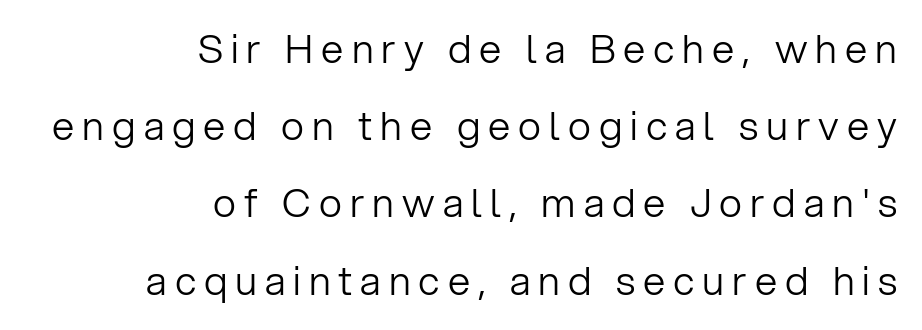
The image shows 40 px light sans-serif type, upright; set right-aligned, loose line spacing (1.93x), unusually wide letter spacing (+0.2 em), not underlined; low stroke contrast and a medium x-height.
